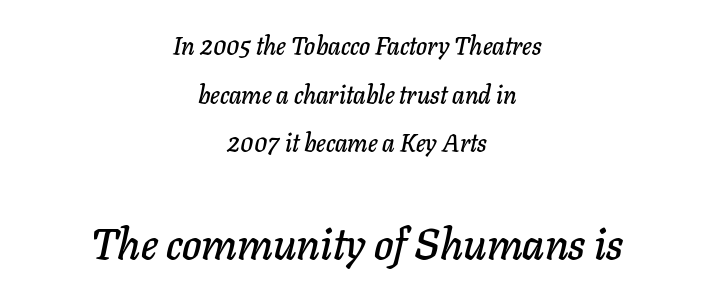
The image shows 44 px text type, italic (leaning right); set centered, loose line spacing (1.95x), normal letter spacing, not underlined; the second (bottom) block is 1.76x larger; low stroke contrast and a medium x-height.
